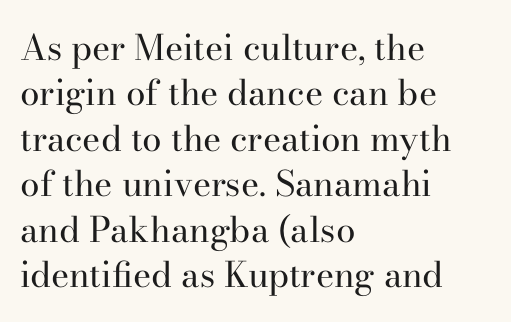
Q: Is the text bold? A: No.
Q: Is the text italic (slanted)? A: No, it is upright.
Q: Is the typeface a serif or a sans-serif typeface? A: Serif.
Q: Is the text underlined? A: No.
Q: How is the paragraph aligned? A: Left-aligned.
Q: Is the spacing between letters normal or unusually wide? A: Normal.
Q: Is the spacing between lines tight, normal or loose? A: Normal.
Q: Width (condensed, normal, or wide)? A: Normal.
Q: Stroke contrast? A: High.
Q: x-height? A: Small.
Q: Monospaced? A: No.
